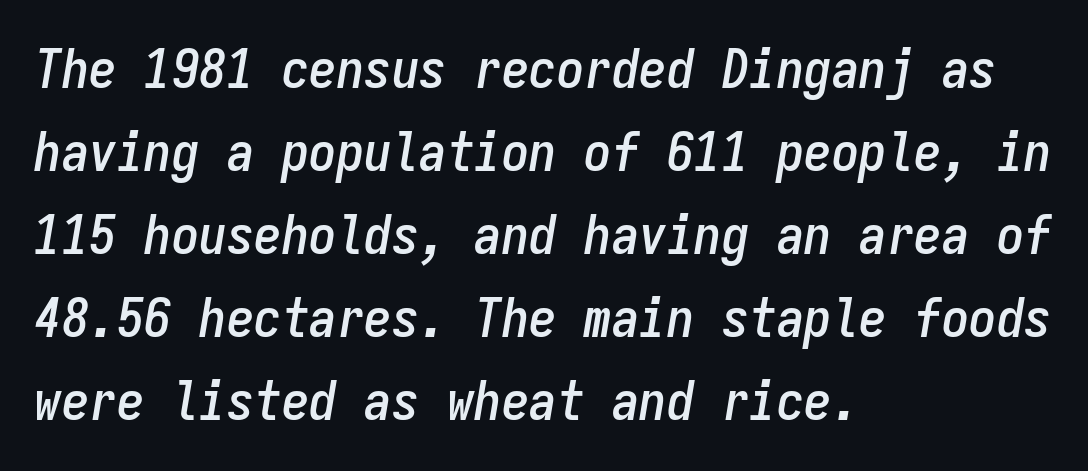
Q: Is the text italic (slanted)? A: Yes, it leans right by about 9 degrees.
Q: Is the text underlined? A: No.
Q: How is the paragraph aligned? A: Left-aligned.
Q: Is the spacing between letters normal or unusually wide? A: Normal.
Q: Is the spacing between lines tight, normal or loose? A: Normal.
Q: Width (condensed, normal, or wide)? A: Condensed.
Q: Stroke contrast? A: Low.
Q: x-height? A: Medium.
Q: Monospaced? A: Yes.
